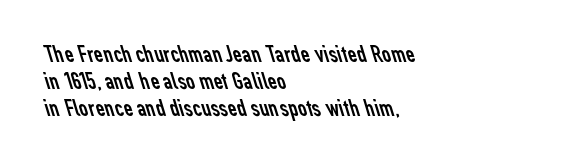
{"bold": "no", "underline": "no", "align": "left", "line_spacing": "tight", "line_spacing_ratio": 1.08, "letter_spacing": "normal", "letter_spacing_em": 0.0, "glyph_px": 25}
